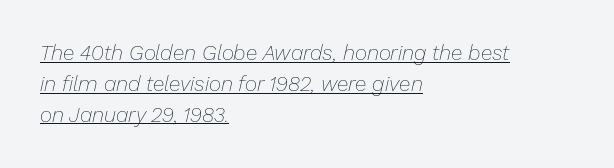
The letters are slanted; this is an italic face. The leading is moderate, giving the passage an even texture. Every row of glyphs begins at an identical x-position on the left. The typesetting does not lean heavy: it is not bold.
